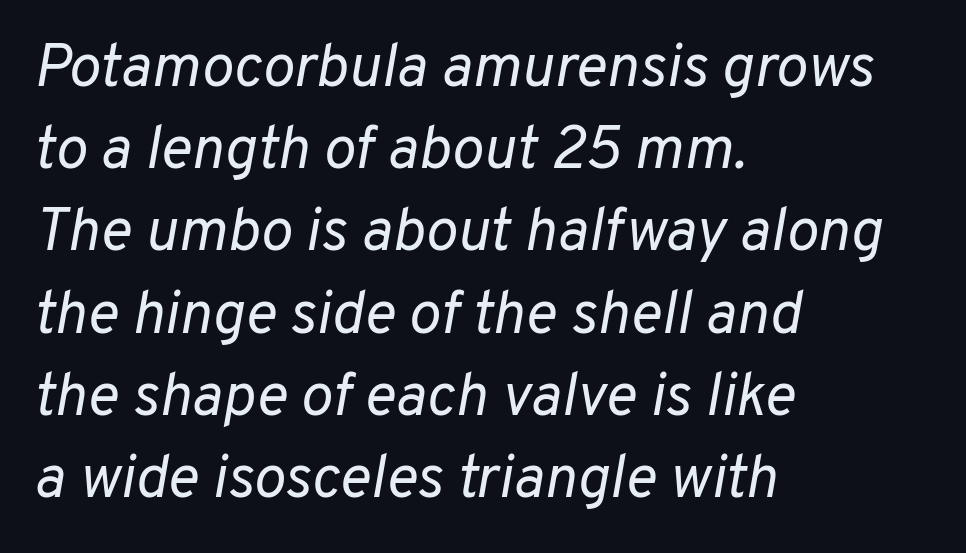
{"italic": "yes", "lean": "right", "slant_degrees": 10, "bold": "no", "weight": "regular", "width": "normal", "stroke_contrast": "low", "x_height": "medium", "monospaced": "no", "underline": "no", "align": "left", "line_spacing": "normal", "line_spacing_ratio": 1.37, "letter_spacing": "normal", "letter_spacing_em": 0.0, "glyph_px": 60}
